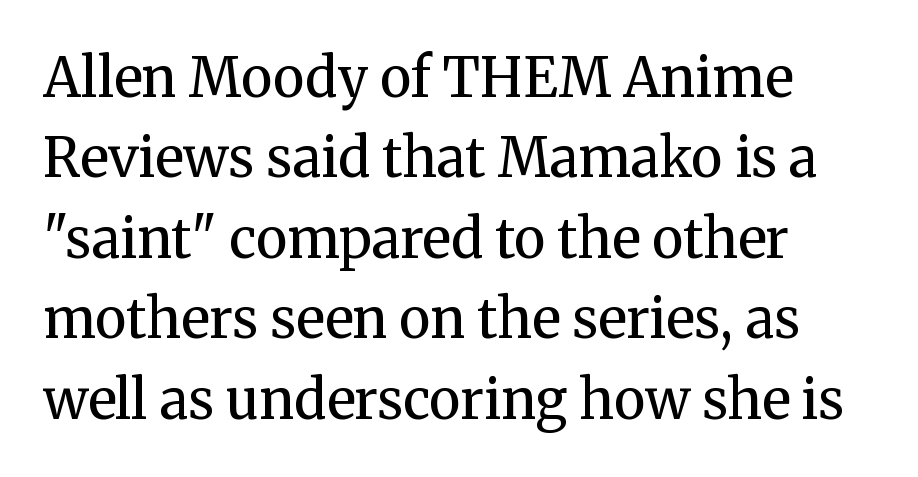
Q: Is the text bold? A: No.
Q: Is the text italic (slanted)? A: No, it is upright.
Q: Is the typeface a serif or a sans-serif typeface? A: Serif.
Q: Is the text underlined? A: No.
Q: How is the paragraph aligned? A: Left-aligned.
Q: Is the spacing between letters normal or unusually wide? A: Normal.
Q: Is the spacing between lines tight, normal or loose? A: Normal.
Q: Width (condensed, normal, or wide)? A: Normal.
Q: Stroke contrast? A: Medium.
Q: x-height? A: Medium.
Q: Monospaced? A: No.
